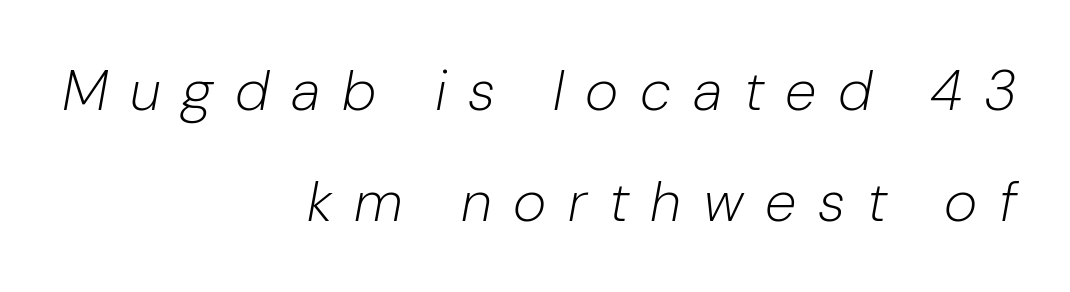
Do the characters align in a grid? No, the font is proportional. The whole block is typeset with a tilt. Nothing heavy about these letters — not bold at all. Anything drawn beneath the words? Only blank space.
